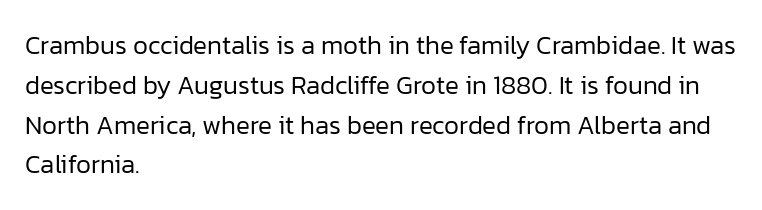
{"italic": "no", "bold": "no", "underline": "no", "align": "left", "line_spacing": "normal", "line_spacing_ratio": 1.53, "letter_spacing": "normal", "letter_spacing_em": 0.0, "glyph_px": 26}
